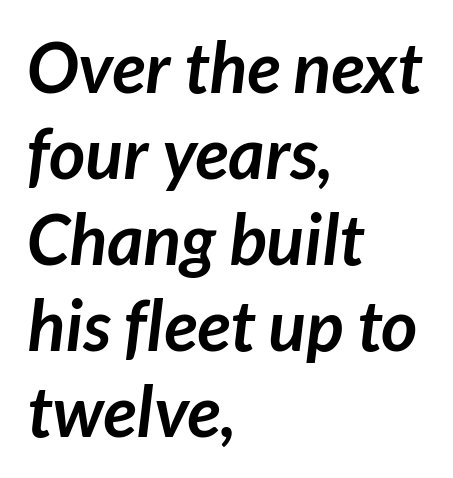
You could call the tracking neutral — neither tight nor loose. Left-aligned paragraph, ragged on the right. The rendering uses a bold face; every stroke is thick and dark. Font category for this specimen: sans-serif. Anything drawn beneath the words? Only blank space. Think of a printed novel: that variable character pitch is what you see here.
